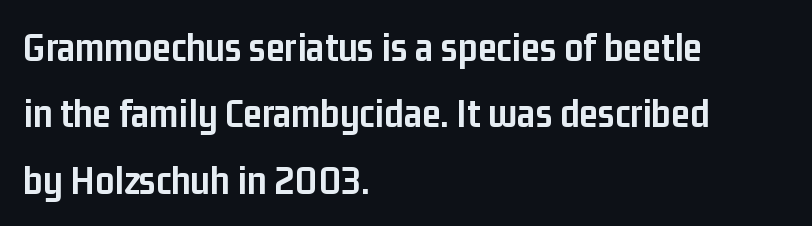
Is this a fixed-width face? No — the glyphs have proportional, varying widths. Baseline-to-baseline distance is the conventional proportion of letter height. Descender tails drop into unmarked territory. Weight check: bold — yes, fully. Regarding serifs, this sample does without them. The lettering holds an erect, upright posture throughout.
